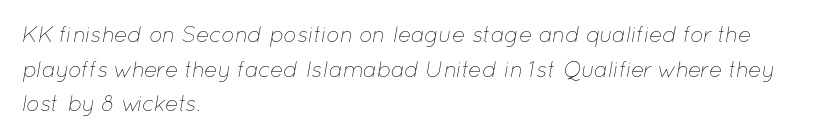
Tall strokes in this sample are angled rather than plumb. The leading is moderate, giving the passage an even texture. Letters rest on an invisible, unmarked baseline. Line starts are locked; line ends wander.
